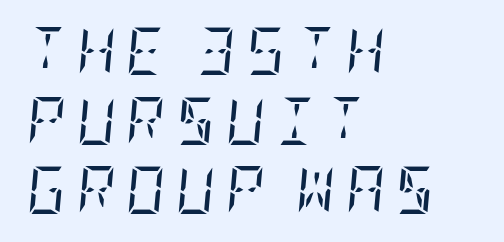
These lines sit exactly where default settings would place them. The passage shown leans; its letterforms are oblique. A clean baseline with only descenders dipping below it. Spacing between characters has been opened up far beyond the box default. Stem width sits at or under what a default text font uses. These lines are composed in type with serifs.
